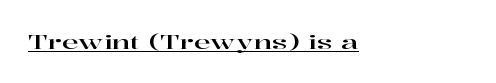
The image shows 20 px text type, upright; set normal letter spacing, underlined.
